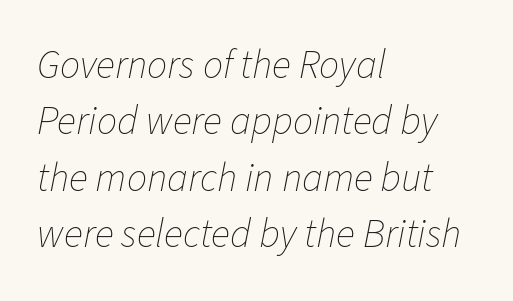
{"italic": "yes", "lean": "right", "slant_degrees": 11, "bold": "no", "weight": "thin", "width": "normal", "stroke_contrast": "low", "x_height": "medium", "monospaced": "no", "underline": "no", "align": "left", "line_spacing": "normal", "line_spacing_ratio": 1.41, "letter_spacing": "normal", "letter_spacing_em": 0.0, "glyph_px": 40}
